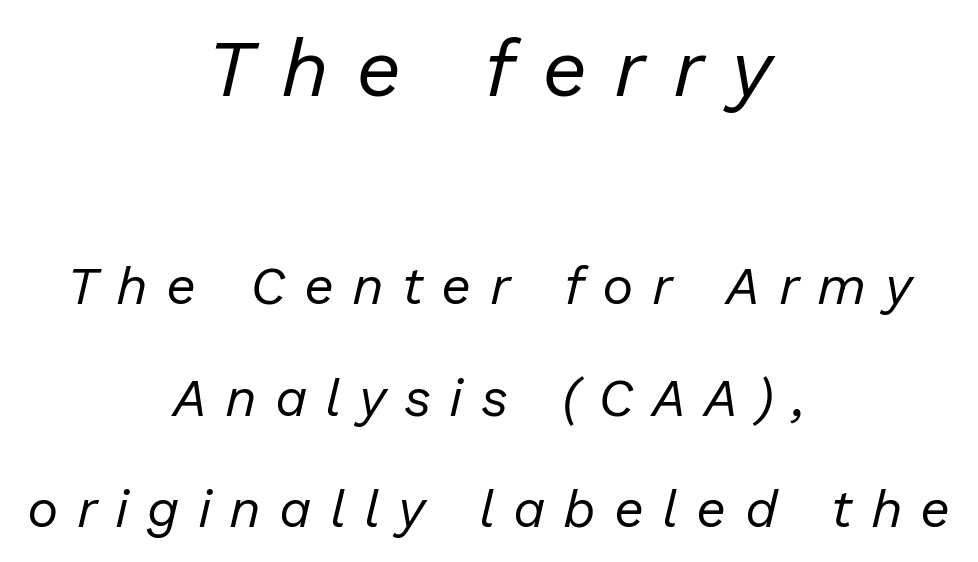
{"italic": "yes", "lean": "right", "slant_degrees": 13, "bold": "no", "weight": "regular", "width": "normal", "stroke_contrast": "low", "x_height": "medium", "monospaced": "no", "underline": "no", "align": "center", "line_spacing": "loose", "line_spacing_ratio": 2.11, "letter_spacing": "wide", "letter_spacing_em": 0.34, "larger_block": "first", "size_ratio": 1.51, "glyph_px": 80}
